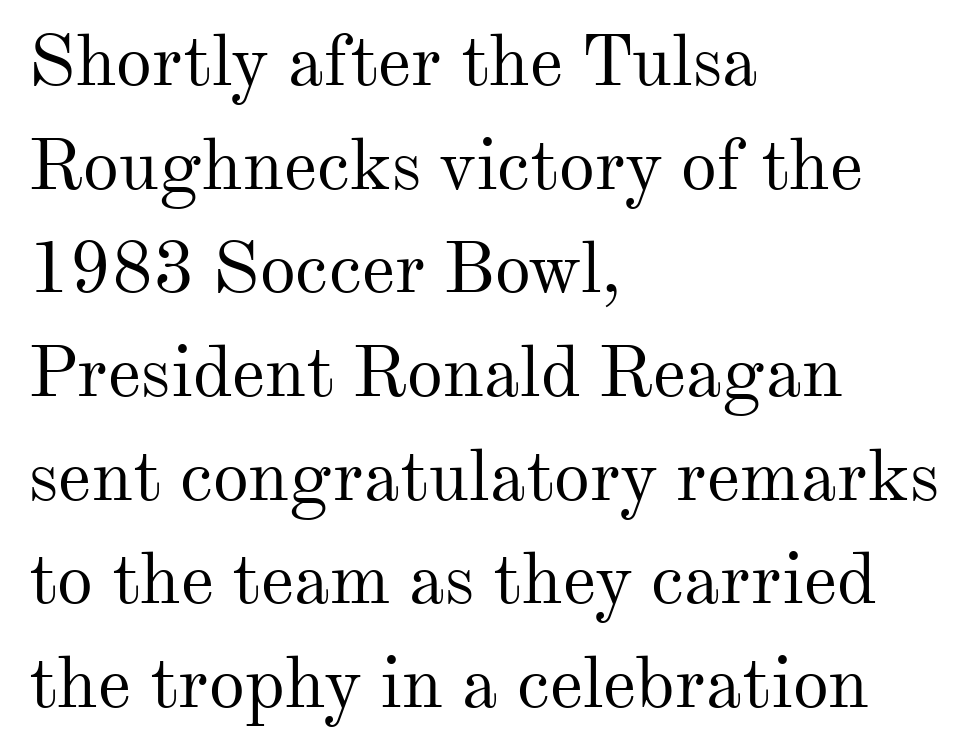
The image shows 72 px regular-weight serif type, upright; set left-aligned, normal line spacing (1.44x), normal letter spacing, not underlined; medium stroke contrast and a small x-height.
